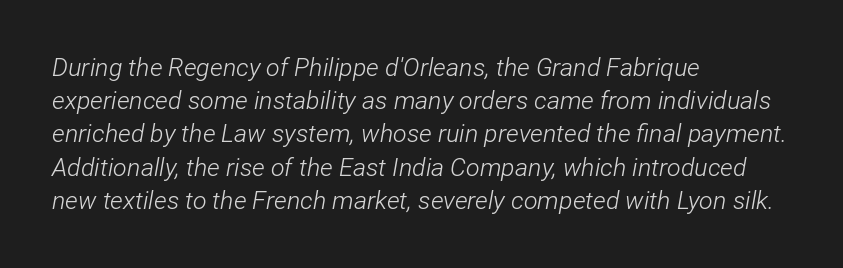
{"italic": "yes", "lean": "right", "slant_degrees": 12, "bold": "no", "underline": "no", "align": "left", "line_spacing": "normal", "line_spacing_ratio": 1.33, "letter_spacing": "normal", "letter_spacing_em": 0.0, "glyph_px": 25}
